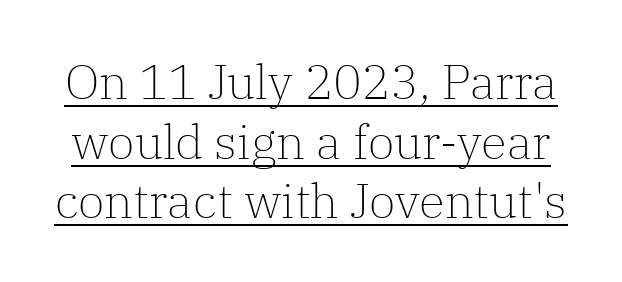
The image shows 48 px light serif type, upright; set line spacing 1.24x, normal letter spacing, underlined; low stroke contrast and a medium x-height.
